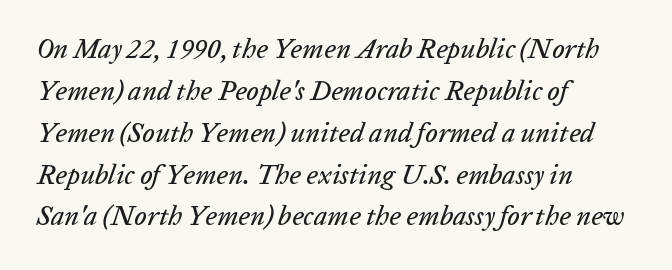
{"italic": "yes", "lean": "right", "slant_degrees": 20, "underline": "no", "align": "left", "line_spacing": "normal", "line_spacing_ratio": 1.55, "letter_spacing": "normal", "letter_spacing_em": 0.0, "glyph_px": 27}
